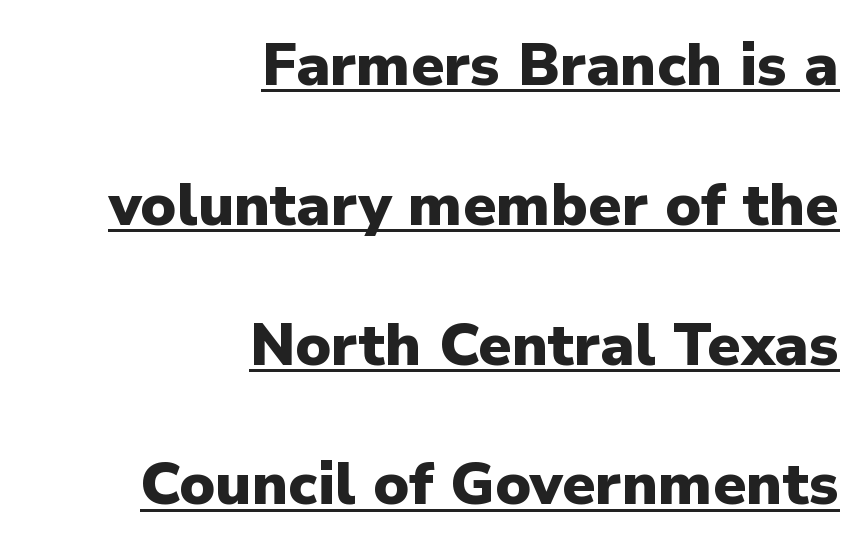
Looks like regular typesetting: each glyph gets only the width it needs. Whoever set this chose breathing room over compactness in the vertical rhythm. Examine the stroke ends and you'll find no serifs. Underline: present. The paragraph shown leans on its right margin.
